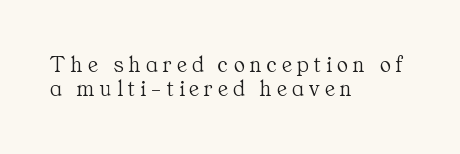
Each row of text sits above clean, open space. The lettering stays uniformly vertical, giving the passage a roman look. Line beginnings align vertically; line endings do not. The lines are packed closely together with very little leading. These lines have a slow, spaced-out rhythm from letter to letter. Stems and bowls with no extra thickness — not bold.
